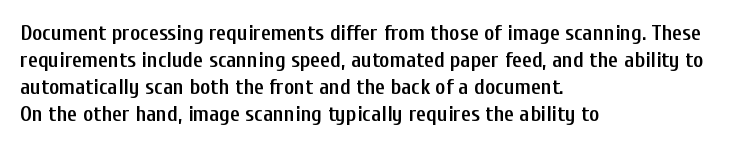
Q: Is the text bold? A: Semi-bold.
Q: Is the text italic (slanted)? A: No, it is upright.
Q: Is the text underlined? A: No.
Q: How is the paragraph aligned? A: Left-aligned.
Q: Is the spacing between letters normal or unusually wide? A: Normal.
